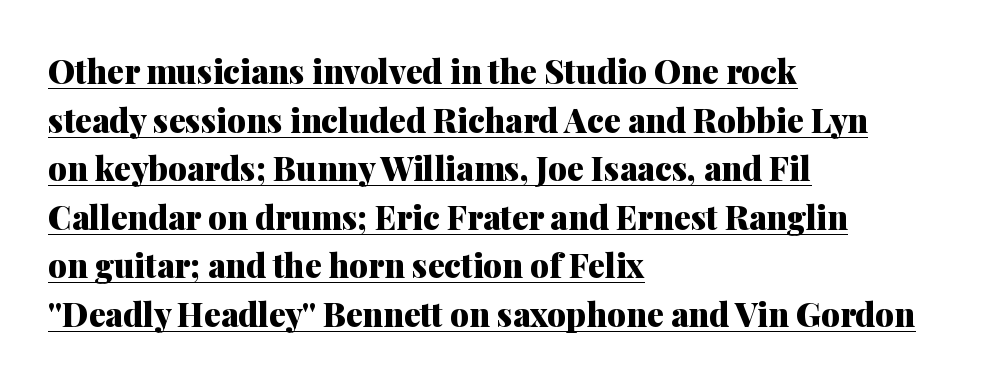
Q: Is the text bold? A: Yes.
Q: Is the text italic (slanted)? A: No, it is upright.
Q: Is the typeface a serif or a sans-serif typeface? A: Serif.
Q: Is the text underlined? A: Yes.
Q: How is the paragraph aligned? A: Left-aligned.
Q: Is the spacing between letters normal or unusually wide? A: Normal.
Q: Is the spacing between lines tight, normal or loose? A: Normal.
Q: Width (condensed, normal, or wide)? A: Normal.
Q: Stroke contrast? A: Medium.
Q: x-height? A: Medium.
Q: Monospaced? A: No.
